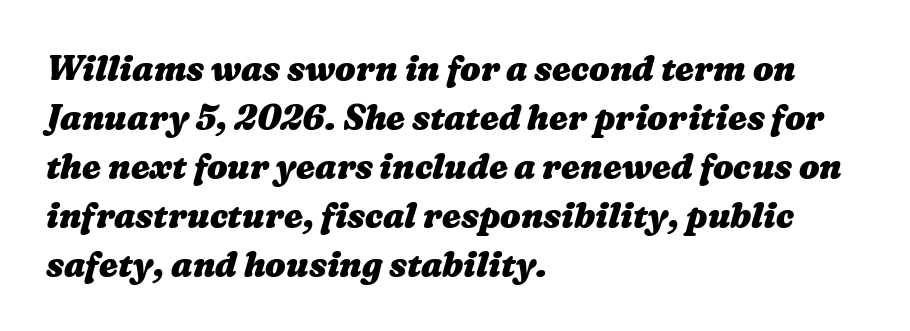
The image shows 34 px heavy, wide type; set left-aligned, normal line spacing (1.44x), normal letter spacing, not underlined; medium stroke contrast and a medium x-height.
